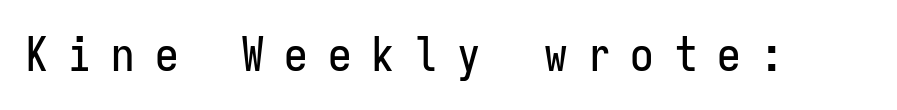
Descenders hang freely into open space. No feet cap the strokes, marking this as sans-serif type. Every character here occupies the same horizontal width, giving the sample a typewriter-like rhythm. Honestly, the letter spacing is so wide it's the main thing you notice. Rendered with straight, roman letterforms.
